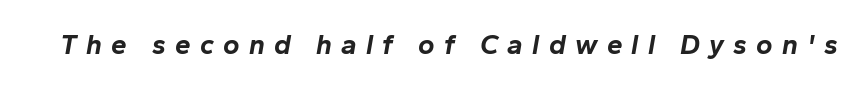
The image shows 28 px bold type, italic (leaning right); set unusually wide letter spacing (+0.33 em), not underlined; low stroke contrast and a medium x-height.
